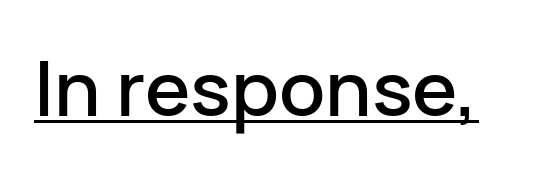
A typesetter would label this face a sans. Is the letter spacing exaggerated? No — it looks like the ordinary default. Every word sits above its own underline. Style check: upright. A typesetter would call this proportional, since set widths differ per character.
